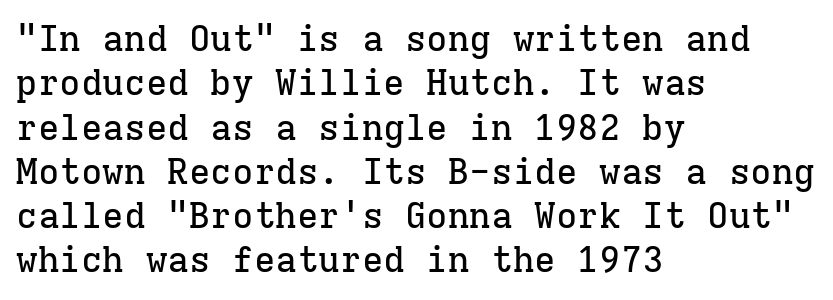
Q: Is the text italic (slanted)? A: No, it is upright.
Q: Is the typeface a serif or a sans-serif typeface? A: Serif.
Q: Is the text underlined? A: No.
Q: How is the paragraph aligned? A: Left-aligned.
Q: Is the spacing between letters normal or unusually wide? A: Normal.
Q: Width (condensed, normal, or wide)? A: Normal.
Q: Stroke contrast? A: Low.
Q: x-height? A: Medium.
Q: Monospaced? A: Yes.
